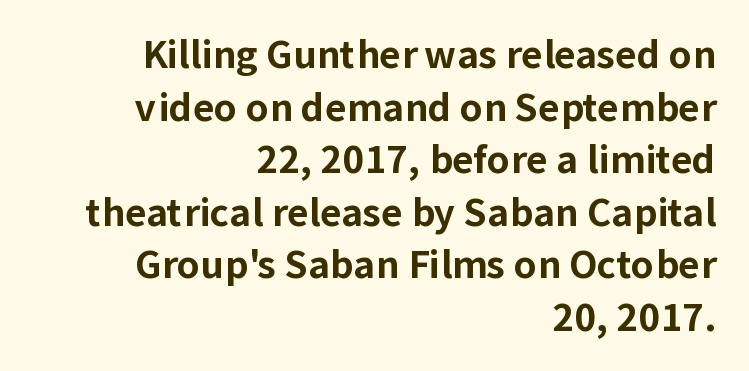
{"serif": "no", "italic": "no", "bold": "yes", "weight": "bold", "width": "normal", "stroke_contrast": "low", "x_height": "medium", "monospaced": "no", "underline": "no", "align": "right", "line_spacing": "normal", "line_spacing_ratio": 1.42, "letter_spacing": "normal", "letter_spacing_em": 0.0, "glyph_px": 37}
